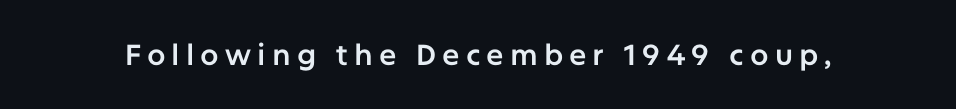
Beneath every word, the page is bare. Grotesque or geometric, the face here clearly has no serifs. Looks like regular typesetting: each glyph gets only the width it needs. Unlike italic type, these characters show no tilt at all.
